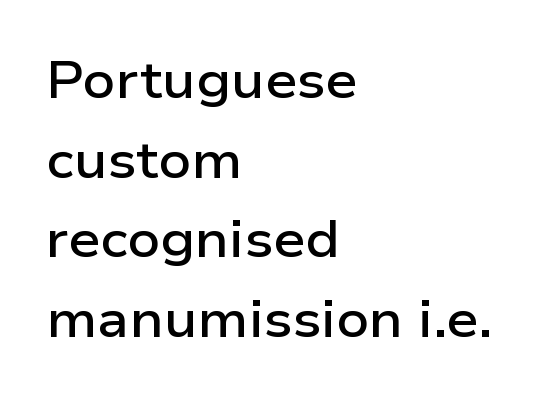
The image shows 51 px semibold, wide sans-serif type, upright; set left-aligned, normal line spacing (1.56x), normal letter spacing, not underlined; low stroke contrast and a medium x-height.
